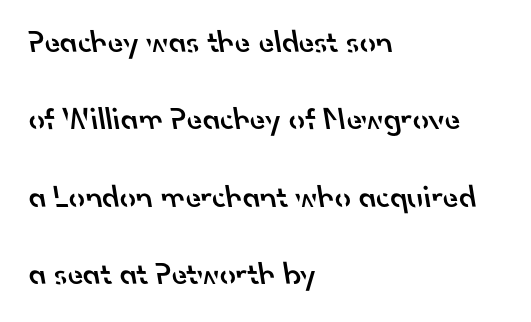
The image shows 32 px semibold sans-serif type; set left-aligned, loose line spacing (2.42x), normal letter spacing, not underlined; low stroke contrast and a small x-height.
